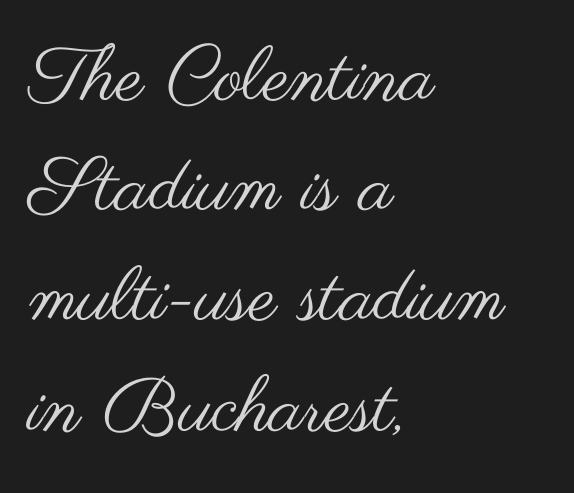
Decoration check: the copy has no underline. The horizontal fit of the characters is conventional and even. A quiet, ordinary-to-light weight characterises the typeface.
